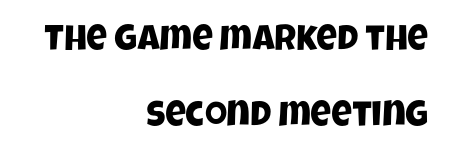
The paragraph shown leans on its right margin. Vertically, the passage feels expansive, rows floating well apart. Underline: absent. Nothing unusual about the tracking: characters are spaced as the font intends. Typographically, this falls in the sans-serif category. Proportional: the letters do not fall into vertical columns.
